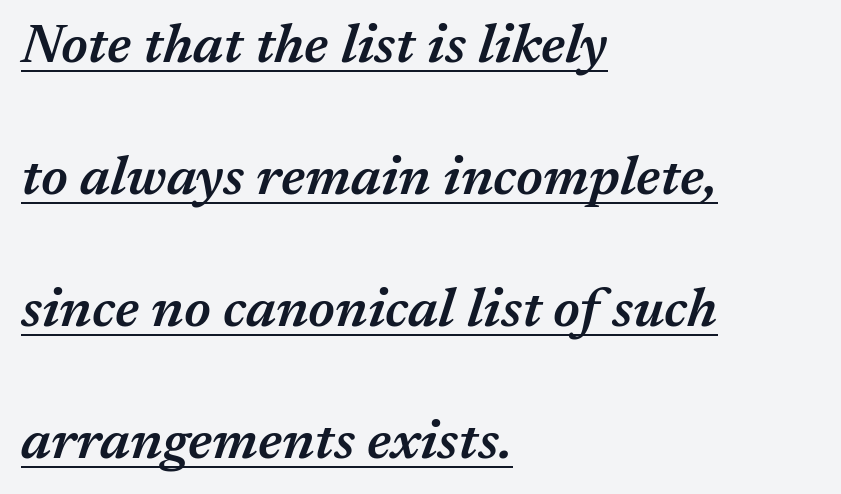
The image shows 55 px semibold type, italic (leaning right); set left-aligned, loose line spacing (2.4x), normal letter spacing, underlined; medium stroke contrast and a medium x-height.
